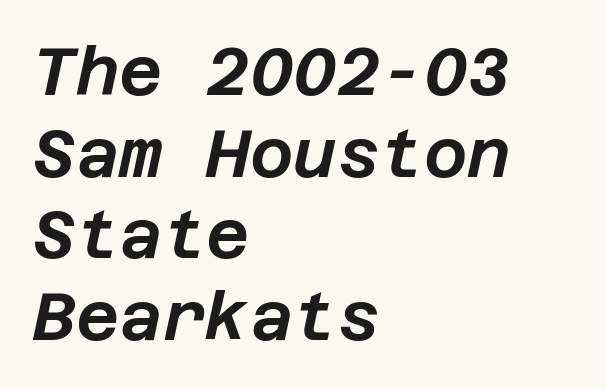
{"italic": "yes", "lean": "right", "slant_degrees": 12, "width": "normal", "stroke_contrast": "low", "x_height": "large", "underline": "no", "align": "left", "line_spacing_ratio": 1.22, "letter_spacing": "normal", "letter_spacing_em": 0.0, "glyph_px": 67}
